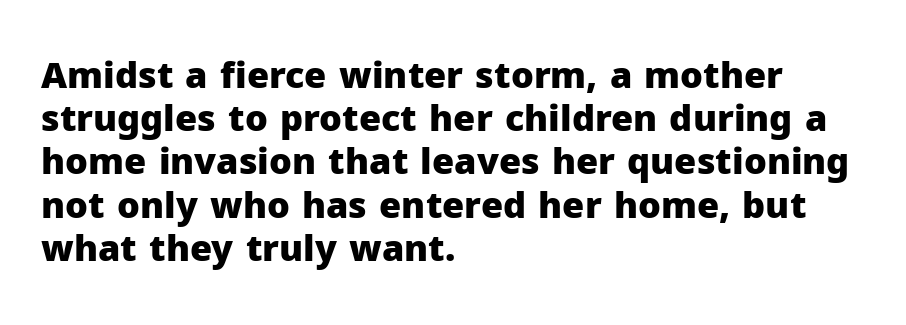
The image shows 36 px heavy sans-serif type, upright; set left-aligned, line spacing 1.2x, normal letter spacing, not underlined; low stroke contrast and a medium x-height.
